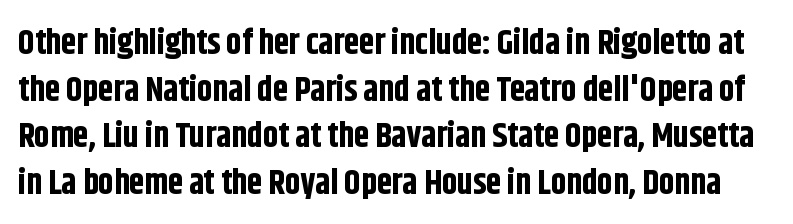
Q: Is the text bold? A: Yes.
Q: Is the text italic (slanted)? A: No, it is upright.
Q: Is the typeface a serif or a sans-serif typeface? A: Sans-serif.
Q: Is the text underlined? A: No.
Q: Is the spacing between letters normal or unusually wide? A: Normal.
Q: Is the spacing between lines tight, normal or loose? A: Normal.
Q: Width (condensed, normal, or wide)? A: Condensed.
Q: Stroke contrast? A: Low.
Q: x-height? A: Large.
Q: Monospaced? A: No.
